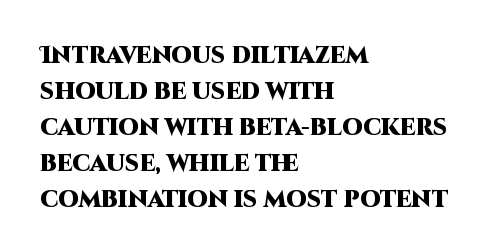
The image shows 23 px bold type, upright; set left-aligned, normal line spacing (1.56x), normal letter spacing, not underlined.
